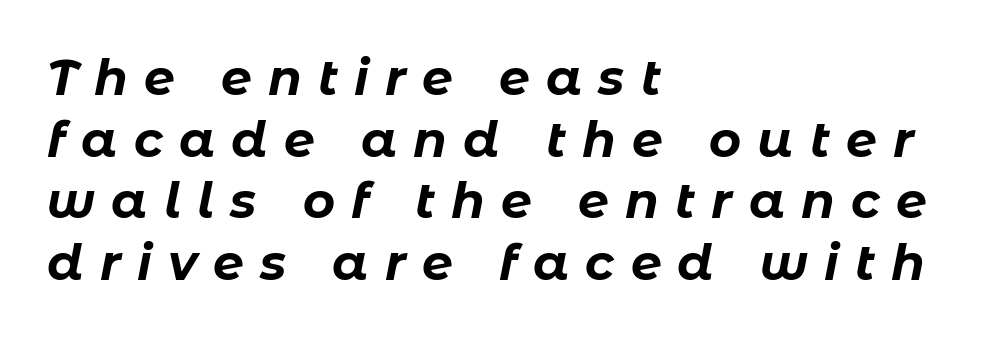
The typesetting leans heavy: a genuine bold. Substantial extra tracking has been applied to these lines. Underlining? Definitely not there. Slanted lettering throughout.
